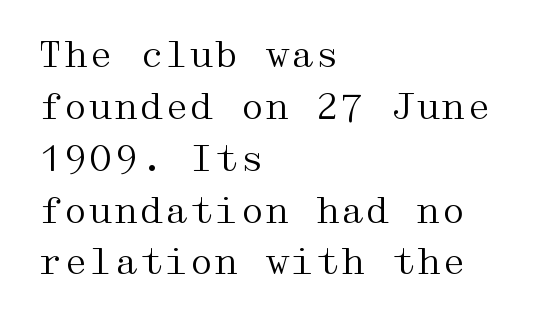
{"serif": "yes", "italic": "no", "bold": "no", "weight": "regular", "width": "wide", "stroke_contrast": "medium", "x_height": "medium", "underline": "no", "align": "left", "line_spacing": "normal", "line_spacing_ratio": 1.44, "letter_spacing": "normal", "letter_spacing_em": 0.0, "glyph_px": 36}
